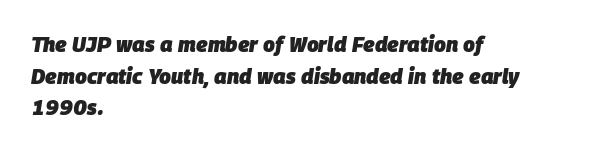
Horizontal bands of white between lines are of average thickness. Any mark beneath the type? The region is blank. These lines keep a tight, regular rhythm from letter to letter. Heavy, bold letterforms. The typesetter chose a ragged-right arrangement here. The specimen reads as italic at a glance.
